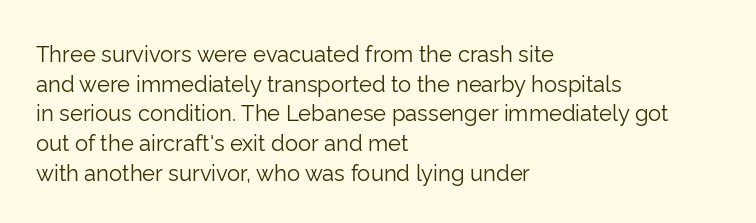
Q: Is the text bold? A: No.
Q: Is the text italic (slanted)? A: No, it is upright.
Q: Is the text underlined? A: No.
Q: How is the paragraph aligned? A: Left-aligned.
Q: Is the spacing between letters normal or unusually wide? A: Normal.
Q: Is the spacing between lines tight, normal or loose? A: Normal.
